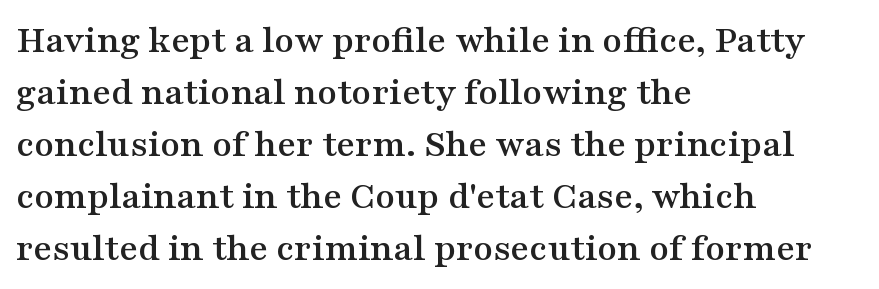
{"serif": "yes", "italic": "no", "width": "wide", "stroke_contrast": "medium", "x_height": "medium", "monospaced": "no", "underline": "no", "align": "left", "line_spacing": "normal", "line_spacing_ratio": 1.3, "letter_spacing": "normal", "letter_spacing_em": 0.0, "glyph_px": 40}
